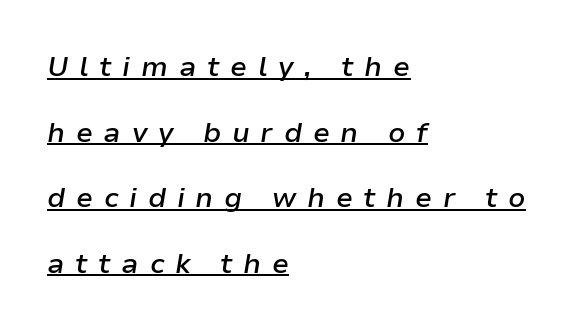
The image shows 28 px semibold type, italic (leaning right); set left-aligned, loose line spacing (2.34x), unusually wide letter spacing (+0.38 em), underlined; low stroke contrast and a medium x-height.
